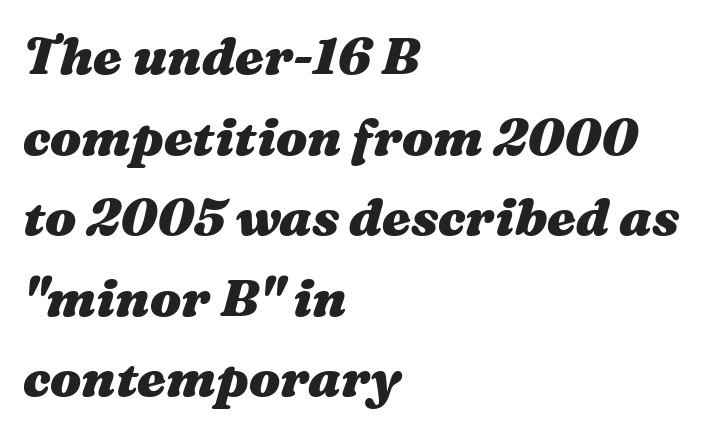
Q: Is the text bold? A: Yes.
Q: Is the text italic (slanted)? A: Yes, it leans right by about 16 degrees.
Q: Is the text underlined? A: No.
Q: How is the paragraph aligned? A: Left-aligned.
Q: Is the spacing between letters normal or unusually wide? A: Normal.
Q: Is the spacing between lines tight, normal or loose? A: Normal.
Q: Width (condensed, normal, or wide)? A: Wide.
Q: Stroke contrast? A: Medium.
Q: x-height? A: Medium.
Q: Monospaced? A: No.
